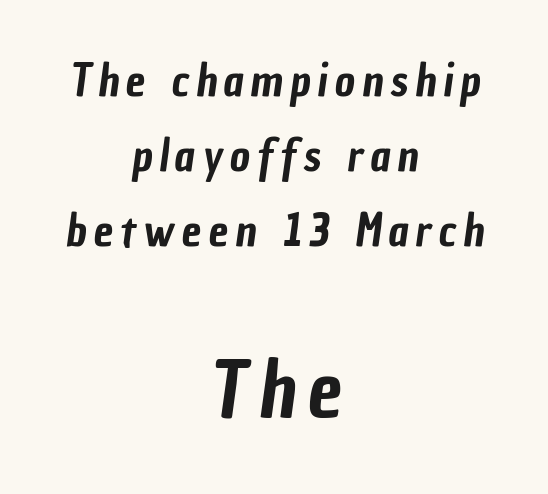
{"serif": "no", "width": "condensed", "stroke_contrast": "low", "x_height": "medium", "monospaced": "no", "underline": "no", "align": "center", "line_spacing_ratio": 1.71, "larger_block": "second", "size_ratio": 1.75, "glyph_px": 77}
